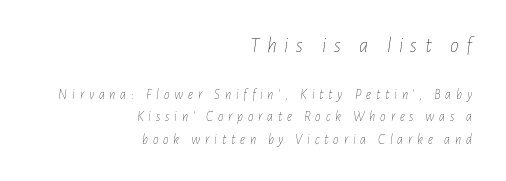
The image shows 22 px text type, italic (leaning right); set right-aligned, normal line spacing (1.6x), unusually wide letter spacing (+0.34 em), not underlined; the first (top) block is 1.57x larger.
